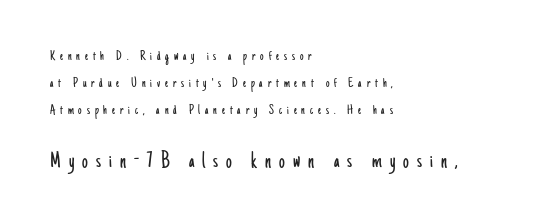
The image shows 23 px text type, upright; set left-aligned, loose line spacing (1.94x), unusually wide letter spacing (+0.35 em), not underlined; the second (bottom) block is 1.64x larger.
